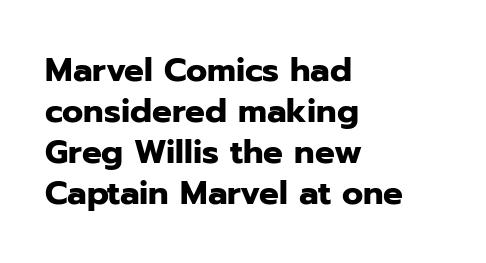
{"serif": "no", "italic": "no", "bold": "yes", "weight": "heavy", "width": "normal", "stroke_contrast": "low", "x_height": "medium", "monospaced": "no", "underline": "no", "align": "left", "line_spacing_ratio": 1.24, "letter_spacing": "normal", "letter_spacing_em": 0.0, "glyph_px": 33}
